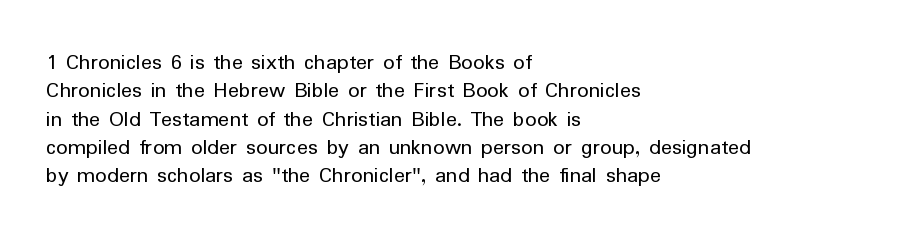
Q: Is the text bold? A: No.
Q: Is the text italic (slanted)? A: No, it is upright.
Q: Is the text underlined? A: No.
Q: How is the paragraph aligned? A: Left-aligned.
Q: Is the spacing between letters normal or unusually wide? A: Normal.
